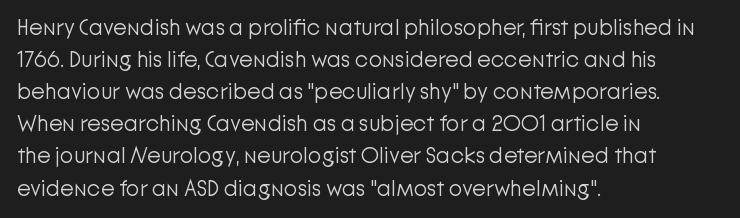
Weight: in the light-to-regular range. These lines keep a tight, regular rhythm from letter to letter. Any mark beneath the type? The region is blank. Left-aligned paragraph, ragged on the right. If you drew a line through each stem, it would be perfectly vertical. Honestly, the row spacing looks completely unremarkable.
